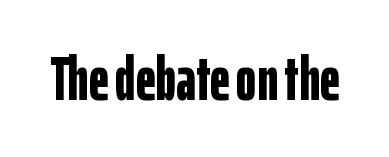
Q: Is the text bold? A: Yes.
Q: Is the text italic (slanted)? A: No, it is upright.
Q: Is the typeface a serif or a sans-serif typeface? A: Sans-serif.
Q: Is the text underlined? A: No.
Q: Is the spacing between letters normal or unusually wide? A: Normal.
Q: Width (condensed, normal, or wide)? A: Condensed.
Q: Stroke contrast? A: Low.
Q: x-height? A: Medium.
Q: Monospaced? A: No.
